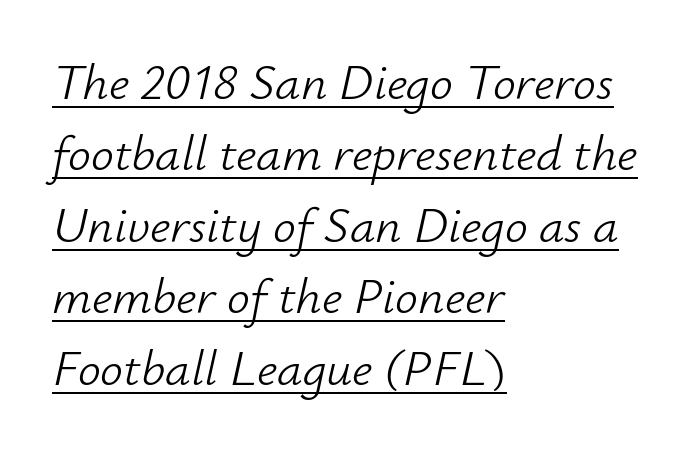
Q: Is the text bold? A: No.
Q: Is the text italic (slanted)? A: Yes, it leans right by about 12 degrees.
Q: Is the text underlined? A: Yes.
Q: How is the paragraph aligned? A: Left-aligned.
Q: Is the spacing between letters normal or unusually wide? A: Normal.
Q: Is the spacing between lines tight, normal or loose? A: Normal.
Q: Width (condensed, normal, or wide)? A: Normal.
Q: Stroke contrast? A: Low.
Q: x-height? A: Small.
Q: Monospaced? A: No.
